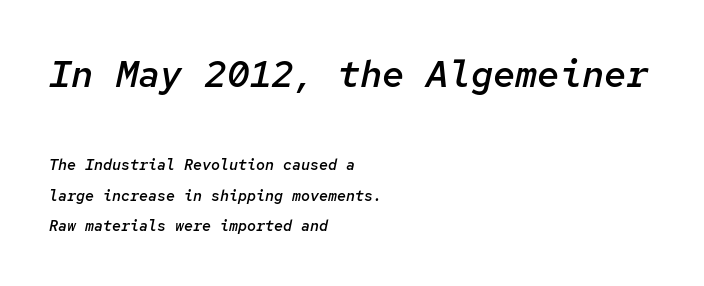
Typeset ragged right — the left edge is the straight one. The line texture is even and compact thanks to regular tracking. Would a proofreader flag this as italicized? Yes. The face used here is a semibold: visibly heavier than regular, lighter than bold.
